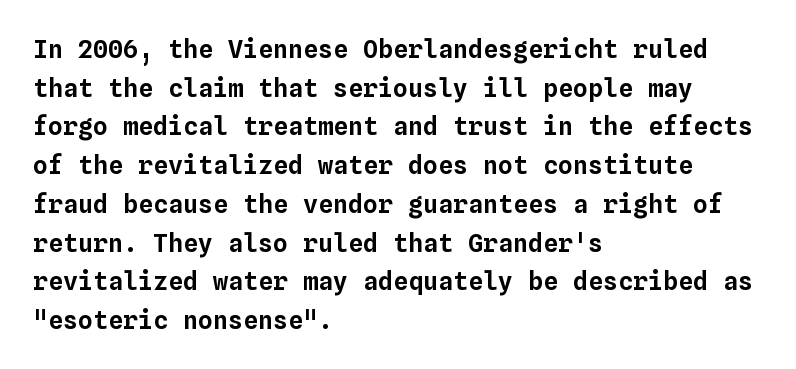
{"italic": "no", "underline": "no", "align": "left", "line_spacing": "normal", "line_spacing_ratio": 1.55, "letter_spacing": "normal", "letter_spacing_em": 0.0, "glyph_px": 25}
